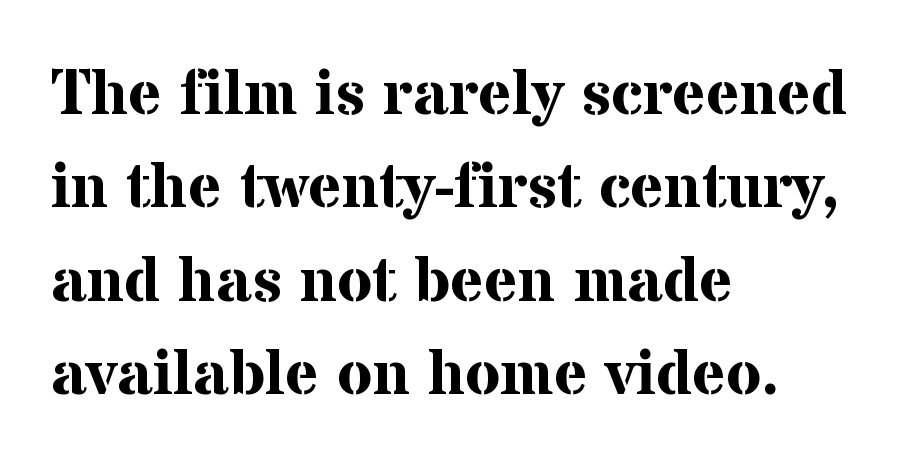
Q: Is the text bold? A: Yes.
Q: Is the text italic (slanted)? A: No, it is upright.
Q: Is the typeface a serif or a sans-serif typeface? A: Serif.
Q: Is the text underlined? A: No.
Q: How is the paragraph aligned? A: Left-aligned.
Q: Is the spacing between letters normal or unusually wide? A: Normal.
Q: Is the spacing between lines tight, normal or loose? A: Normal.
Q: Width (condensed, normal, or wide)? A: Normal.
Q: Stroke contrast? A: Medium.
Q: x-height? A: Medium.
Q: Monospaced? A: No.
